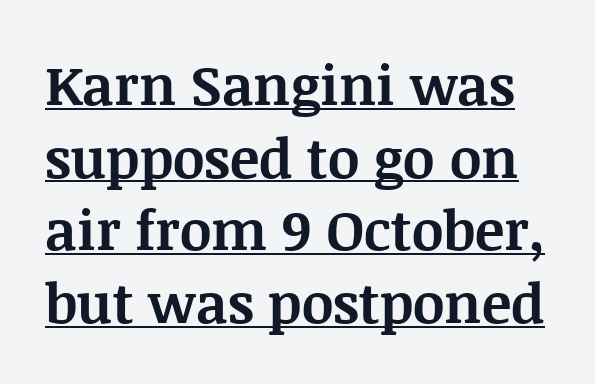
{"serif": "yes", "italic": "no", "bold": "yes", "weight": "bold", "width": "normal", "stroke_contrast": "medium", "x_height": "large", "monospaced": "no", "underline": "yes", "line_spacing": "normal", "line_spacing_ratio": 1.32, "letter_spacing": "normal", "letter_spacing_em": 0.0, "glyph_px": 55}
